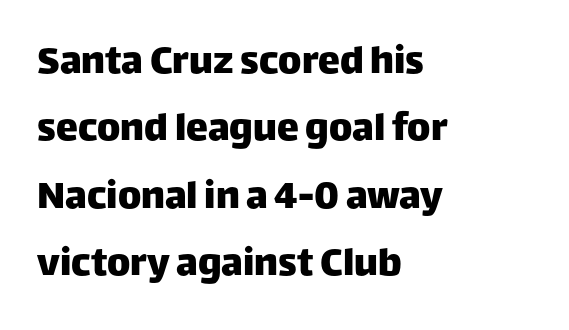
Stroke terminals: plain, sans-serif. How are the letters spaced? Ordinarily, with no added tracking. Beneath every word, the page is bare. Layout note: lines flush left. Baseline-to-baseline distance is the conventional proportion of letter height.
